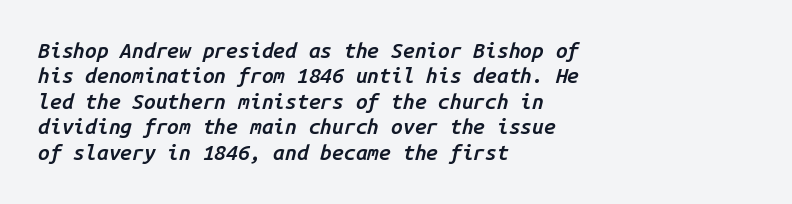
Leftover space on each line is placed entirely after the last word. In terms of posture, this sample is oblique. Here the glyphs are tracked normally, forming tight word shapes. The area under the type is left untouched. The strokes are fattened partway — semibold, not bold.
